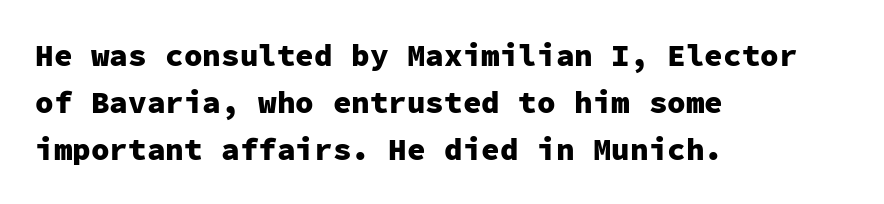
{"serif": "no", "italic": "no", "bold": "yes", "weight": "heavy", "width": "normal", "stroke_contrast": "low", "x_height": "medium", "monospaced": "yes", "underline": "no", "align": "left", "line_spacing": "normal", "line_spacing_ratio": 1.51, "letter_spacing": "normal", "letter_spacing_em": 0.0, "glyph_px": 31}
